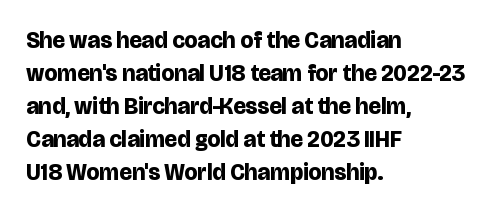
This sample keeps an unexceptional amount of space between lines. Strokes here are thick enough to call this a true bold. A student would call this left alignment; a typographer would say flush left, rag right. You can tell it's not italic because the verticals are truly vertical.
